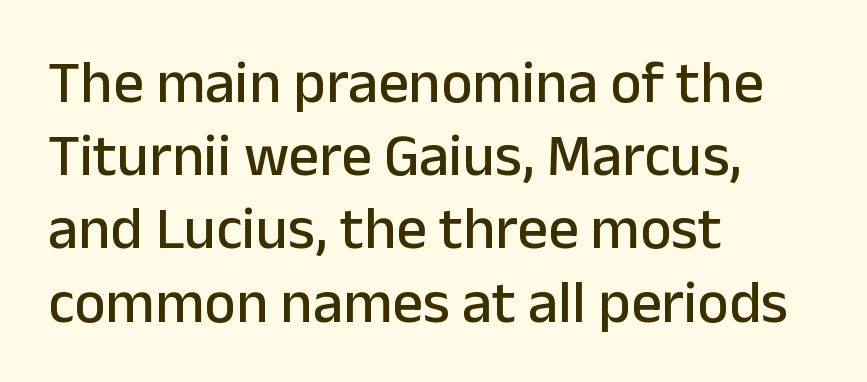
The image shows 60 px sans-serif type, upright; set left-aligned, line spacing 1.22x, normal letter spacing, not underlined; low stroke contrast and a medium x-height.
